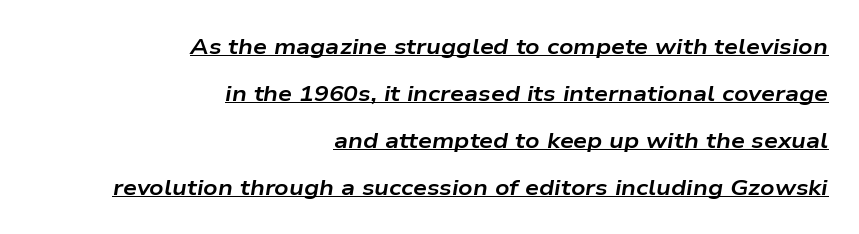
Q: Is the text bold? A: Yes.
Q: Is the text italic (slanted)? A: Yes, it leans right by about 9 degrees.
Q: Is the text underlined? A: Yes.
Q: How is the paragraph aligned? A: Right-aligned.
Q: Is the spacing between letters normal or unusually wide? A: Normal.
Q: Is the spacing between lines tight, normal or loose? A: Loose.
